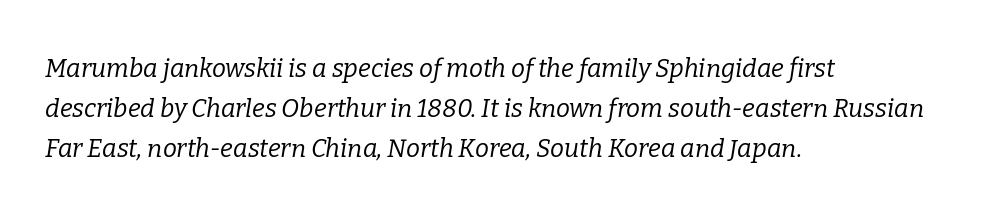
The image shows 25 px text type, italic (leaning right); set left-aligned, normal line spacing (1.6x), normal letter spacing, not underlined.
